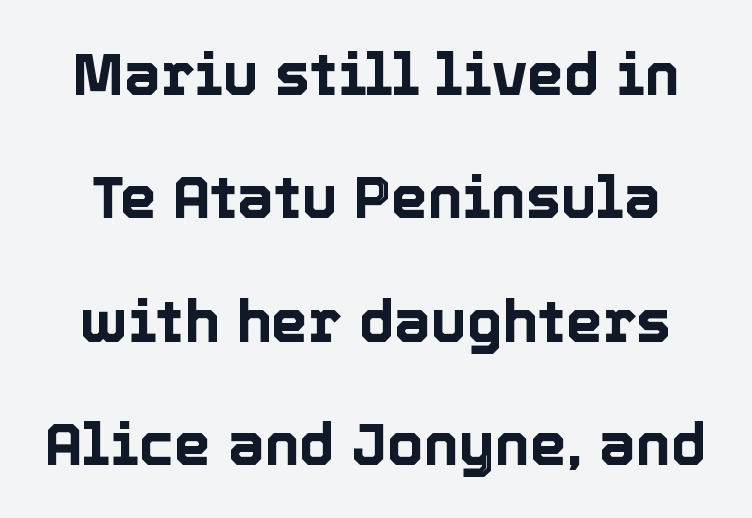
{"italic": "no", "width": "normal", "x_height": "medium", "monospaced": "no", "underline": "no", "line_spacing": "loose", "line_spacing_ratio": 2.09, "letter_spacing": "normal", "letter_spacing_em": 0.0, "glyph_px": 59}
